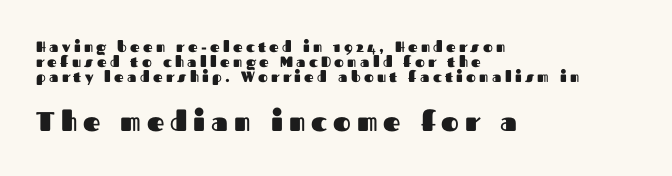
{"italic": "no", "bold": "yes", "underline": "no", "align": "left", "line_spacing": "tight", "line_spacing_ratio": 0.99, "letter_spacing": "wide", "letter_spacing_em": 0.22, "larger_block": "second", "size_ratio": 1.8, "glyph_px": 27}
